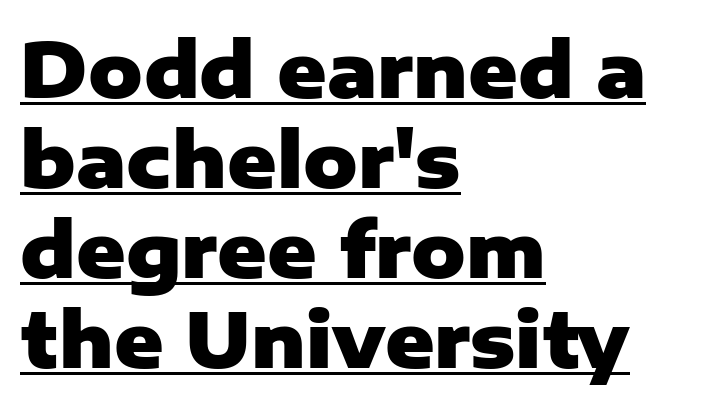
{"serif": "no", "italic": "no", "bold": "yes", "weight": "heavy", "width": "normal", "stroke_contrast": "low", "x_height": "medium", "monospaced": "no", "underline": "yes", "align": "left", "line_spacing_ratio": 1.2, "letter_spacing": "normal", "letter_spacing_em": 0.0, "glyph_px": 75}
